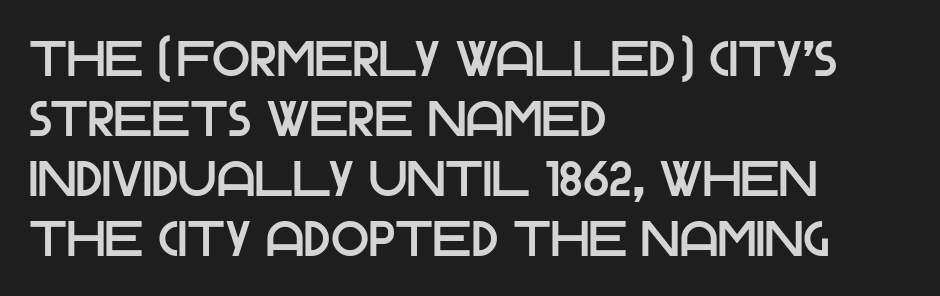
{"serif": "no", "italic": "no", "width": "normal", "stroke_contrast": "low", "x_height": "large", "monospaced": "no", "underline": "no", "align": "left", "line_spacing_ratio": 1.2, "letter_spacing": "normal", "letter_spacing_em": 0.0, "glyph_px": 50}
